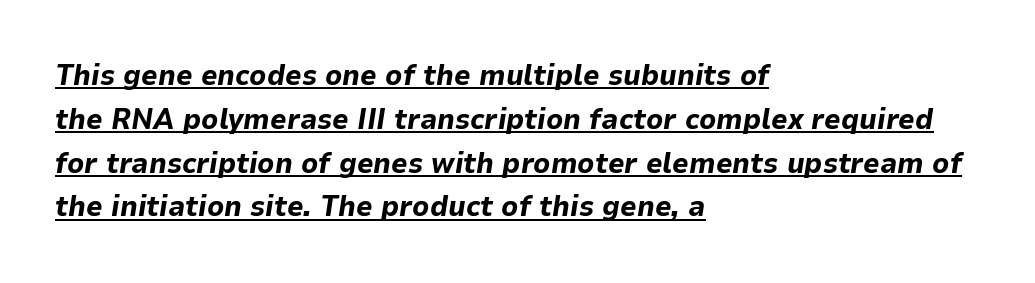
Interline gaps are of average width in this sample. The typesetting leans heavy: a genuine bold. The paragraph shown leans on its left margin. Caption: standard tracking, unaltered.
